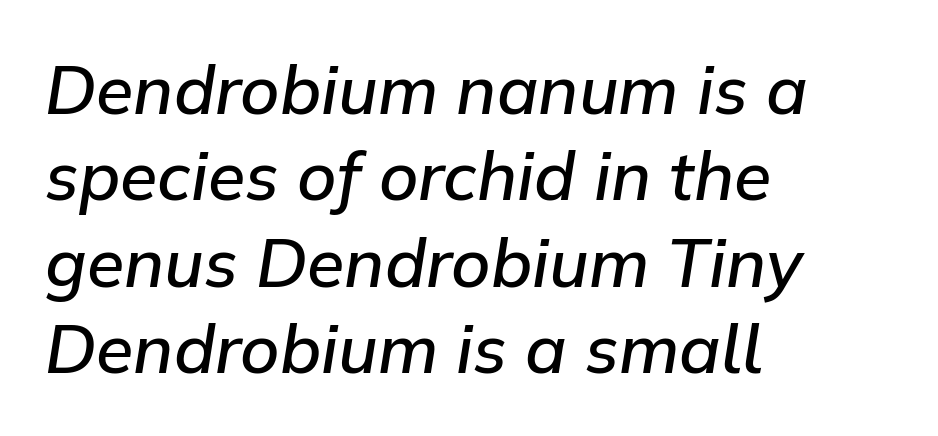
Glance below the letters and you will spot only blank space. Looking at the ascenders, they clearly lean. A typesetter would call this zero additional tracking. These lines are rendered in a variable-pitch font. The leading is moderate, giving the passage an even texture.
